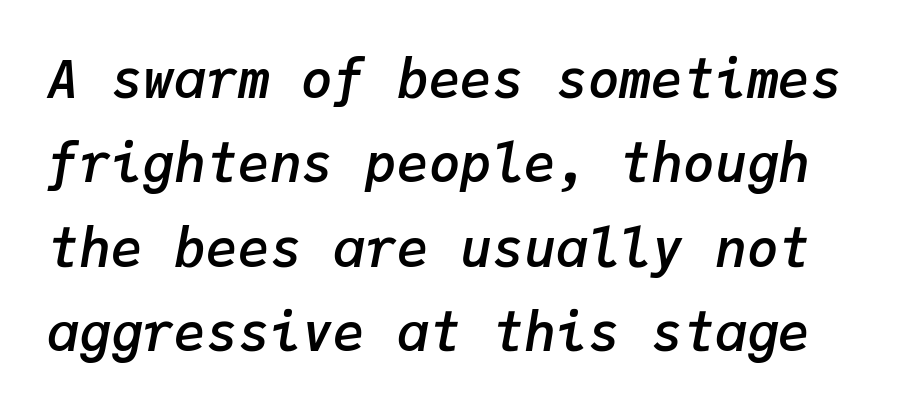
Q: Is the text bold? A: Semi-bold.
Q: Is the text italic (slanted)? A: Yes, it leans right by about 9 degrees.
Q: Is the text underlined? A: No.
Q: Is the spacing between letters normal or unusually wide? A: Normal.
Q: Is the spacing between lines tight, normal or loose? A: Normal.
Q: Width (condensed, normal, or wide)? A: Normal.
Q: Stroke contrast? A: Low.
Q: x-height? A: Medium.
Q: Monospaced? A: Yes.
